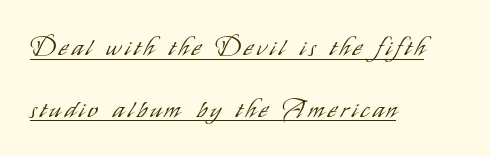
The image shows 25 px text type; set left-aligned, loose line spacing (2.47x), underlined.
